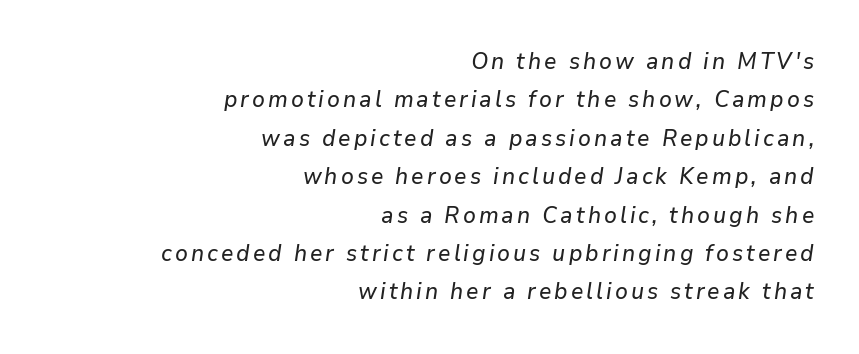
Q: Is the text italic (slanted)? A: Yes, it leans right by about 9 degrees.
Q: Is the text underlined? A: No.
Q: How is the paragraph aligned? A: Right-aligned.
Q: Is the spacing between lines tight, normal or loose? A: Normal.
